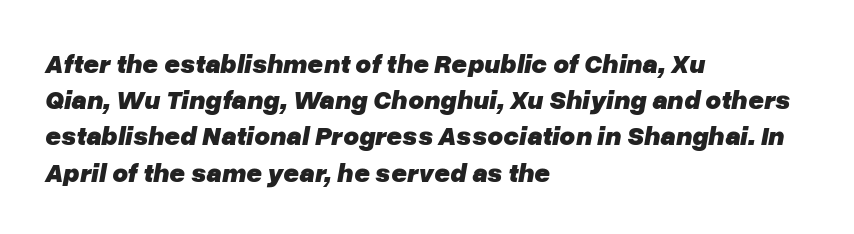
{"italic": "yes", "lean": "right", "slant_degrees": 10, "bold": "yes", "underline": "no", "align": "left", "line_spacing": "normal", "line_spacing_ratio": 1.34, "letter_spacing": "normal", "letter_spacing_em": 0.0, "glyph_px": 27}
